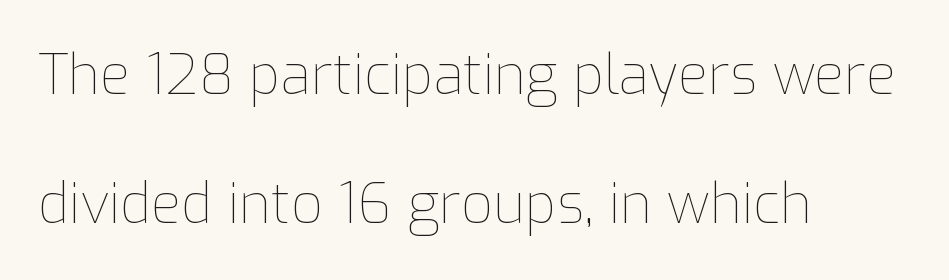
Type without underlining. Ascenders rise straight up at ninety degrees. These lines stand farther apart than default settings would place them. Proportional: the letters do not fall into vertical columns. If you drew a ruler down the left edge, every line would touch it.
